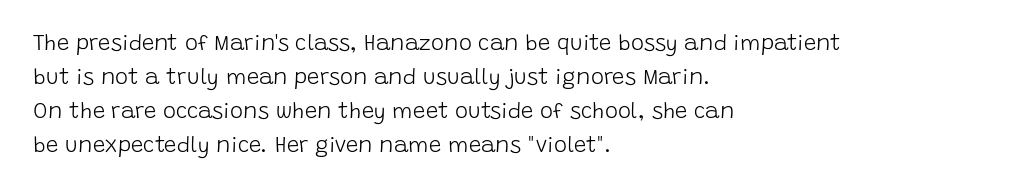
Caption: multi-line text, flush left, ragged right. Rendered with straight, roman letterforms. Beneath every word, the page is bare. Weight: not bold — regular or lighter. Nobody touched the tracking dial on this one. Vertically, the passage feels balanced, rows spaced as you'd expect.
